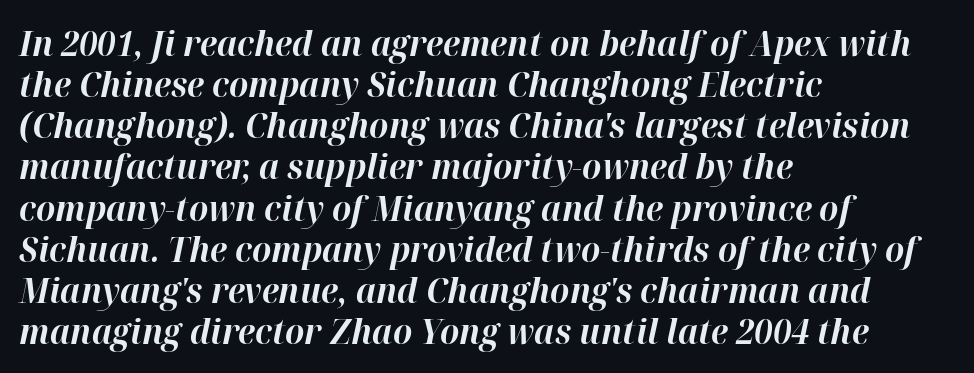
Q: Is the text bold? A: Yes.
Q: Is the text italic (slanted)? A: Yes, it leans right by about 12 degrees.
Q: Is the text underlined? A: No.
Q: How is the paragraph aligned? A: Left-aligned.
Q: Is the spacing between letters normal or unusually wide? A: Normal.
Q: Width (condensed, normal, or wide)? A: Normal.
Q: Stroke contrast? A: High.
Q: x-height? A: Medium.
Q: Monospaced? A: No.
